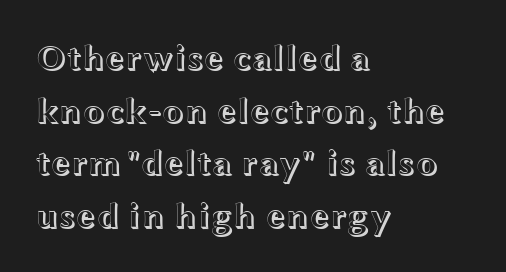
{"italic": "no", "width": "wide", "x_height": "medium", "monospaced": "no", "underline": "no", "align": "left", "line_spacing": "normal", "line_spacing_ratio": 1.46, "letter_spacing": "normal", "letter_spacing_em": 0.0, "glyph_px": 36}
